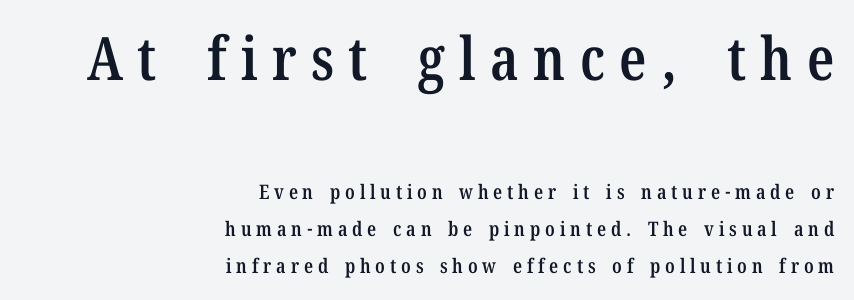
Q: Is the text bold? A: Semi-bold.
Q: Is the text italic (slanted)? A: No, it is upright.
Q: Is the typeface a serif or a sans-serif typeface? A: Serif.
Q: Is the text underlined? A: No.
Q: How is the paragraph aligned? A: Right-aligned.
Q: Is the spacing between letters normal or unusually wide? A: Unusually wide.
Q: Which block of text is set in a larger size, the first (top) or the second (bottom)? A: The first (top) one.
Q: Width (condensed, normal, or wide)? A: Condensed.
Q: Stroke contrast? A: Low.
Q: x-height? A: Medium.
Q: Monospaced? A: No.
